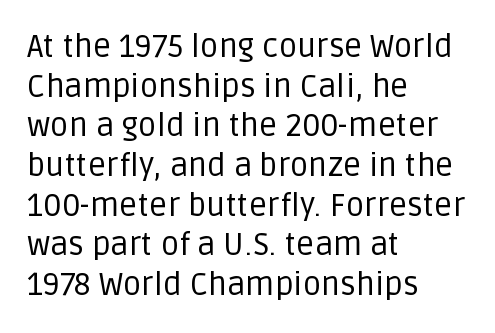
{"serif": "no", "italic": "no", "bold": "no", "weight": "regular", "width": "normal", "stroke_contrast": "low", "x_height": "large", "monospaced": "no", "underline": "no", "align": "left", "line_spacing_ratio": 1.24, "letter_spacing": "normal", "letter_spacing_em": 0.0, "glyph_px": 32}
